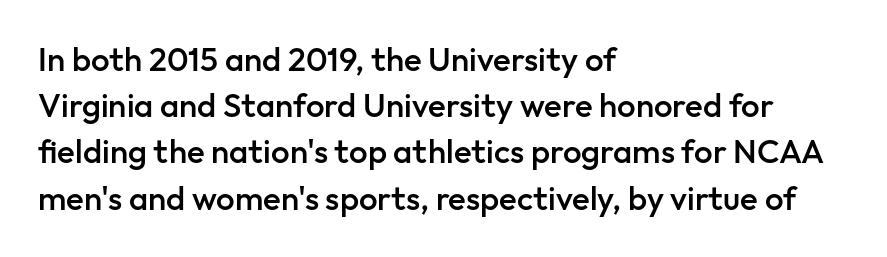
Every letter is mildly thick-stroked: semibold rather than bold. Does extra space separate the letters? No, they use regular spacing. Designer's note — italics off, roman on. Vertical spacing — default. Plain, unruled lines of type.
